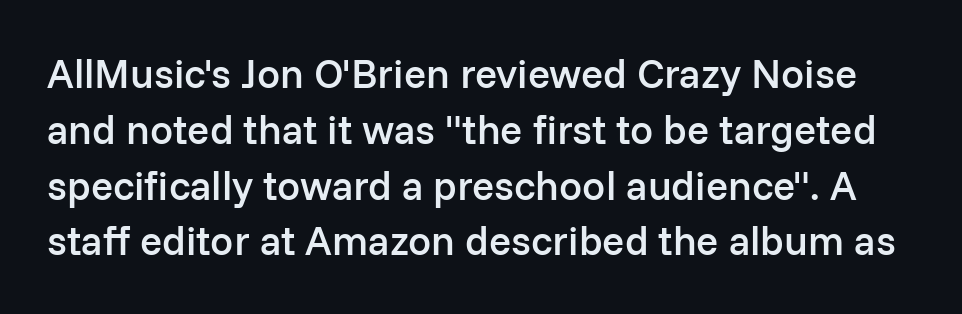
Q: Is the text bold? A: Semi-bold.
Q: Is the text italic (slanted)? A: No, it is upright.
Q: Is the typeface a serif or a sans-serif typeface? A: Sans-serif.
Q: Is the text underlined? A: No.
Q: Is the spacing between letters normal or unusually wide? A: Normal.
Q: Is the spacing between lines tight, normal or loose? A: Normal.
Q: Width (condensed, normal, or wide)? A: Normal.
Q: Stroke contrast? A: Low.
Q: x-height? A: Medium.
Q: Monospaced? A: No.
